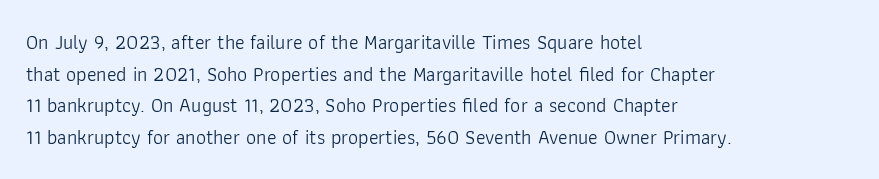
The image shows 20 px text type, upright; set left-aligned, normal line spacing (1.58x), normal letter spacing, not underlined.
